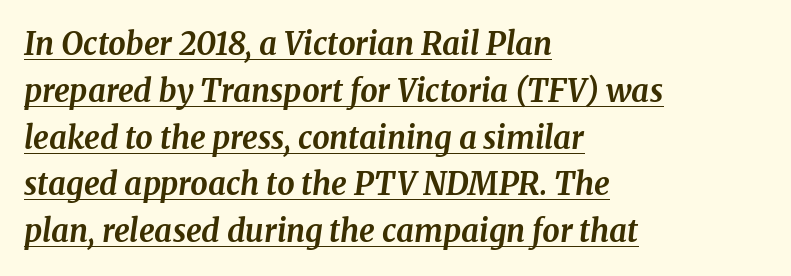
The image shows 31 px bold serif type, italic (leaning right); set left-aligned, normal line spacing (1.51x), normal letter spacing, underlined; medium stroke contrast and a medium x-height.
